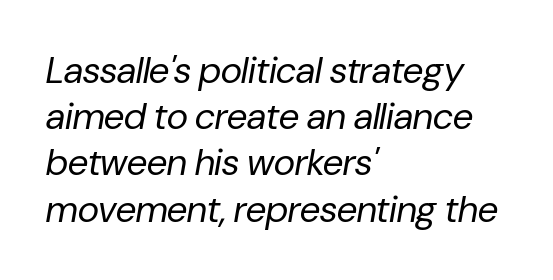
{"italic": "yes", "lean": "right", "slant_degrees": 10, "bold": "no", "weight": "regular", "width": "normal", "stroke_contrast": "low", "x_height": "medium", "monospaced": "no", "underline": "no", "align": "left", "line_spacing": "normal", "line_spacing_ratio": 1.25, "letter_spacing": "normal", "letter_spacing_em": 0.0, "glyph_px": 37}
